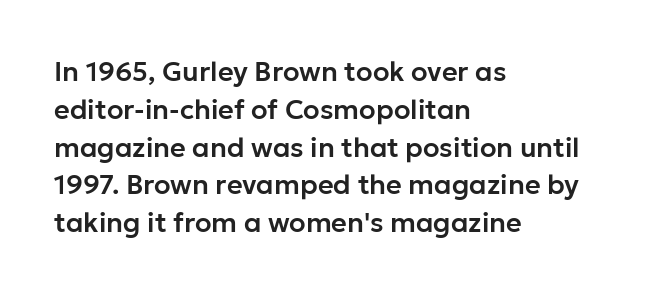
The ragged edge is on the right, which tells us the setting is flush left. Underline: absent. Does the leading feel generous? No, just average. The type is set solid horizontally, with unmodified tracking.
